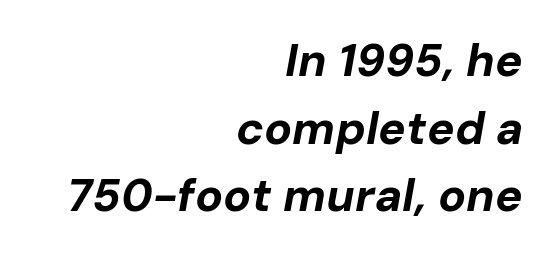
{"italic": "yes", "lean": "right", "slant_degrees": 10, "bold": "yes", "weight": "bold", "width": "normal", "stroke_contrast": "low", "x_height": "medium", "monospaced": "no", "underline": "no", "align": "right", "line_spacing": "normal", "line_spacing_ratio": 1.47, "letter_spacing": "normal", "letter_spacing_em": 0.0, "glyph_px": 46}
